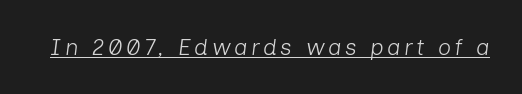
Q: Is the text bold? A: No.
Q: Is the text italic (slanted)? A: Yes, it leans right by about 7 degrees.
Q: Is the text underlined? A: Yes.
